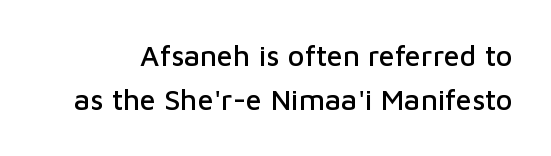
The image shows 29 px sans-serif type, upright; set normal line spacing (1.52x), normal letter spacing, not underlined; low stroke contrast and a medium x-height.
